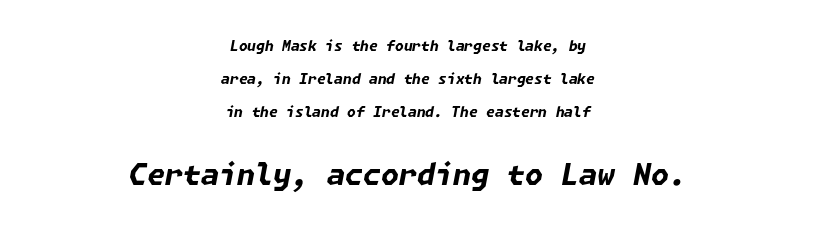
{"italic": "yes", "lean": "right", "slant_degrees": 11, "bold": "yes", "weight": "bold", "width": "normal", "stroke_contrast": "low", "x_height": "medium", "underline": "no", "align": "center", "line_spacing": "loose", "line_spacing_ratio": 2.35, "letter_spacing": "normal", "letter_spacing_em": 0.0, "larger_block": "second", "size_ratio": 2.07, "glyph_px": 29}
